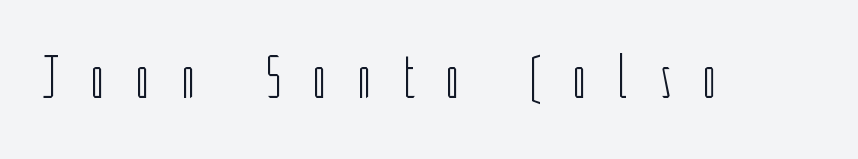
Ink coverage per letter is moderate at most. Rendered with straight, roman letterforms. Note the varied advance widths — an 'i' is clearly narrower than an 'm'. Check under the words: just untouched page. Are there feet on the stems? There aren't — it's a sans.
